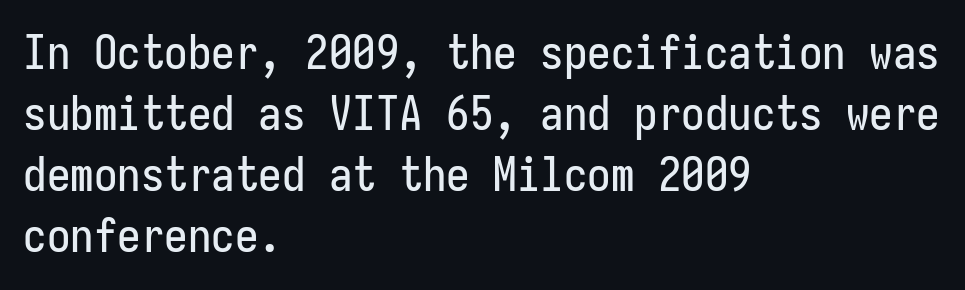
Horizontal alignment here is leftward, the default for most running prose. Reading down the column, the eye jumps a familiar distance to each next line. Think of a typewriter: that constant character pitch is what you see here. Examine the stroke ends and you'll find no serifs. What stands out about the letter spacing? Nothing — it is the standard amount.
